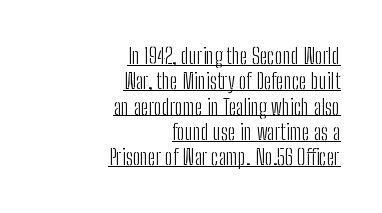
The characters are drawn with everyday or finer stroke widths. Designer's note — italics off, roman on. Visually the block forms a straight wall on the right and a jagged coastline on the left. Closely set lines give the paragraph a compact silhouette. Underlined type. The letterforms sit shoulder to shoulder at normal distance.
